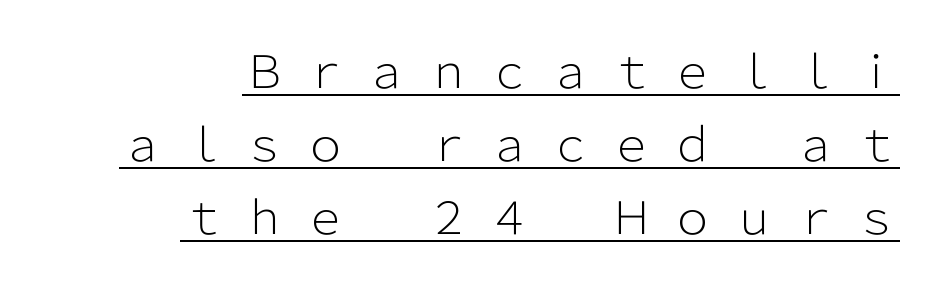
{"serif": "no", "italic": "no", "bold": "no", "weight": "light", "width": "normal", "stroke_contrast": "low", "x_height": "medium", "monospaced": "no", "underline": "yes", "align": "right", "line_spacing": "normal", "line_spacing_ratio": 1.62, "letter_spacing": "wide", "letter_spacing_em": 0.36, "glyph_px": 45}
